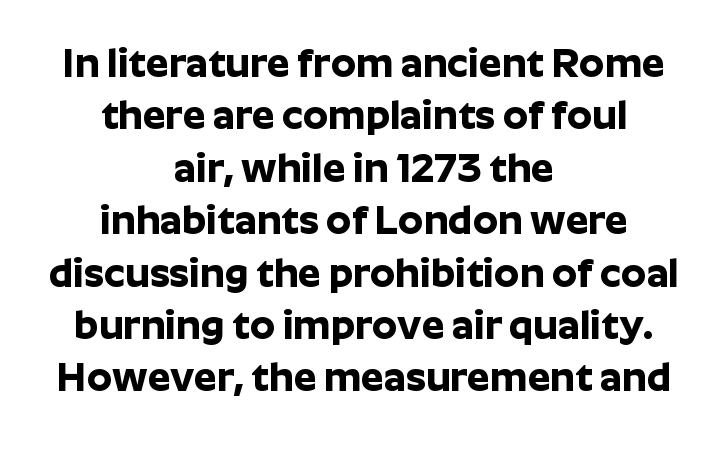
Q: Is the text bold? A: Yes.
Q: Is the text italic (slanted)? A: No, it is upright.
Q: Is the typeface a serif or a sans-serif typeface? A: Sans-serif.
Q: Is the text underlined? A: No.
Q: How is the paragraph aligned? A: Centered.
Q: Is the spacing between letters normal or unusually wide? A: Normal.
Q: Is the spacing between lines tight, normal or loose? A: Normal.
Q: Width (condensed, normal, or wide)? A: Normal.
Q: Stroke contrast? A: Low.
Q: x-height? A: Medium.
Q: Monospaced? A: No.
